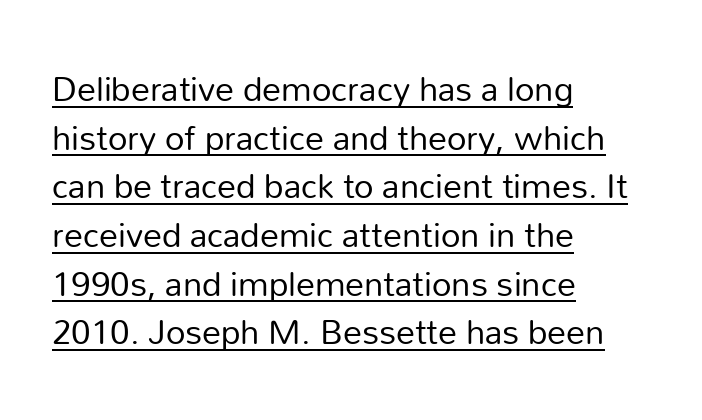
The image shows 38 px regular-weight sans-serif type, upright; set left-aligned, normal line spacing (1.28x), normal letter spacing, underlined; low stroke contrast and a medium x-height.
